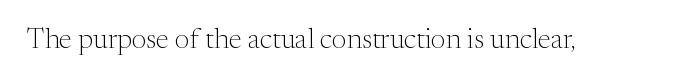
Q: Is the text bold? A: No.
Q: Is the text italic (slanted)? A: No, it is upright.
Q: Is the typeface a serif or a sans-serif typeface? A: Serif.
Q: Is the text underlined? A: No.
Q: Is the spacing between letters normal or unusually wide? A: Normal.
Q: Width (condensed, normal, or wide)? A: Normal.
Q: Stroke contrast? A: Medium.
Q: x-height? A: Medium.
Q: Monospaced? A: No.
